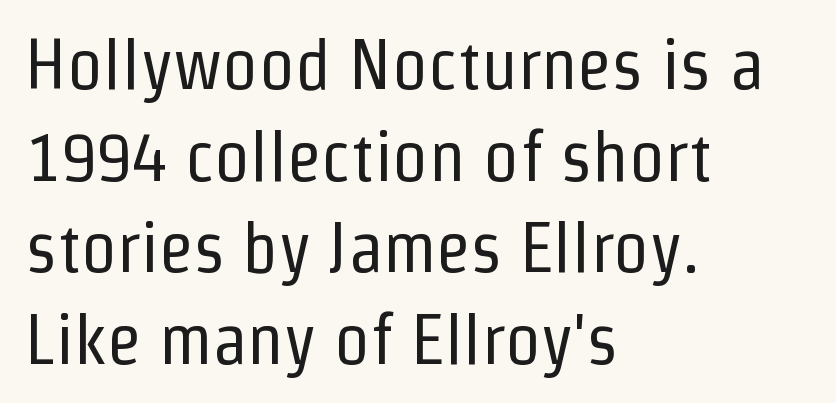
{"serif": "no", "italic": "no", "bold": "no", "weight": "regular", "width": "condensed", "stroke_contrast": "low", "x_height": "medium", "monospaced": "no", "underline": "no", "align": "left", "line_spacing": "normal", "line_spacing_ratio": 1.29, "letter_spacing": "normal", "letter_spacing_em": 0.0, "glyph_px": 71}
